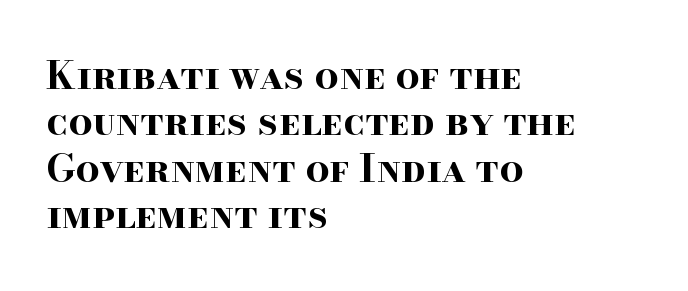
{"serif": "yes", "italic": "no", "bold": "yes", "weight": "bold", "width": "wide", "stroke_contrast": "high", "x_height": "small", "monospaced": "no", "underline": "no", "align": "left", "line_spacing_ratio": 1.22, "letter_spacing": "normal", "letter_spacing_em": 0.0, "glyph_px": 38}
